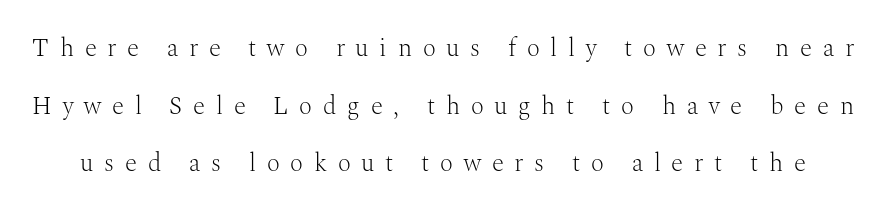
Q: Is the text bold? A: No.
Q: Is the text italic (slanted)? A: No, it is upright.
Q: Is the text underlined? A: No.
Q: Is the spacing between letters normal or unusually wide? A: Unusually wide.
Q: Is the spacing between lines tight, normal or loose? A: Loose.
